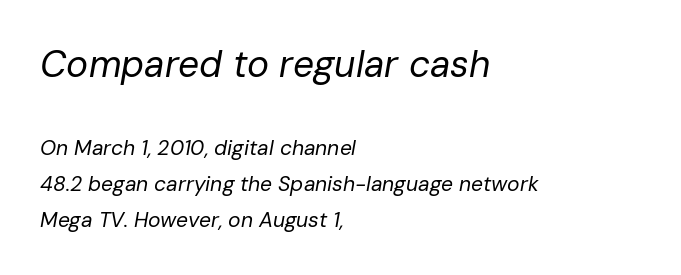
{"italic": "yes", "lean": "right", "slant_degrees": 10, "bold": "no", "weight": "regular", "width": "normal", "stroke_contrast": "low", "x_height": "medium", "monospaced": "no", "underline": "no", "align": "left", "line_spacing_ratio": 1.73, "letter_spacing": "normal", "letter_spacing_em": 0.0, "larger_block": "first", "size_ratio": 1.76, "glyph_px": 37}
